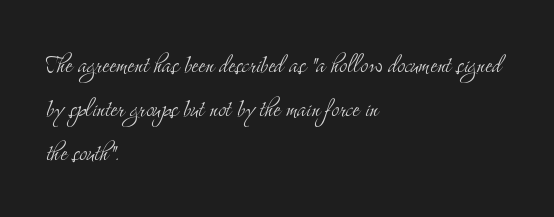
Q: Is the text bold? A: No.
Q: Is the text italic (slanted)? A: Yes.
Q: Is the typeface a serif or a sans-serif typeface? A: Serif.
Q: Is the text underlined? A: No.
Q: How is the paragraph aligned? A: Left-aligned.
Q: Is the spacing between letters normal or unusually wide? A: Normal.
Q: Is the spacing between lines tight, normal or loose? A: Normal.
Q: Width (condensed, normal, or wide)? A: Condensed.
Q: Stroke contrast? A: Medium.
Q: x-height? A: Small.
Q: Monospaced? A: No.
